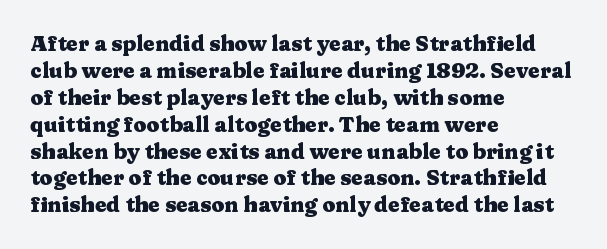
Which margin do the lines hug? The left one — the right edge is uneven. The foot of each line stays bare and open. Strokes here are thick enough to call this a true bold. Does the lettering tilt? It doesn't — this is upright. You could call the tracking neutral — neither tight nor loose. Interline gaps are of average width in this sample.
